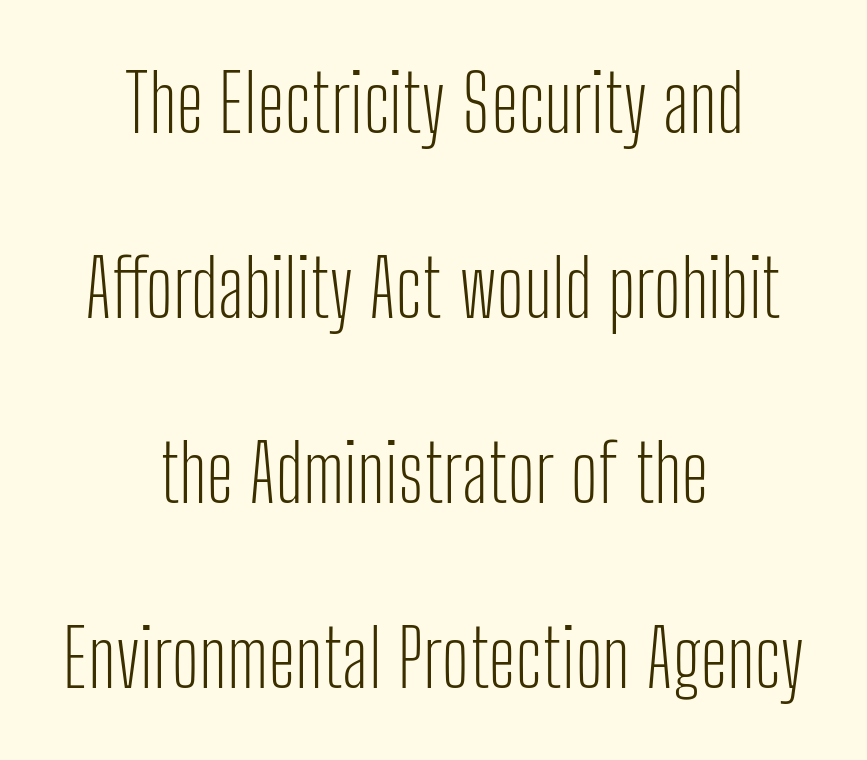
Words float on clear page, feet unadorned. These lines keep a tight, regular rhythm from letter to letter. One glance says open: line gaps are wider than usual. Characters remain perfectly vertical along every line. No extra ink here — the face is not bold.
